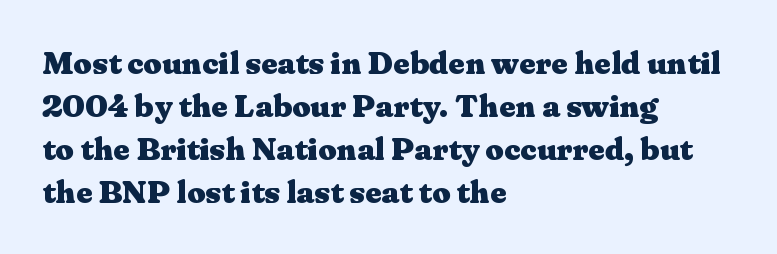
Unmarked baselines from the first word to the last. Evenly set lines give the paragraph a standard silhouette. This is the regular roman posture of the typeface. The rendering uses natural spacing where letterforms have individual widths.
